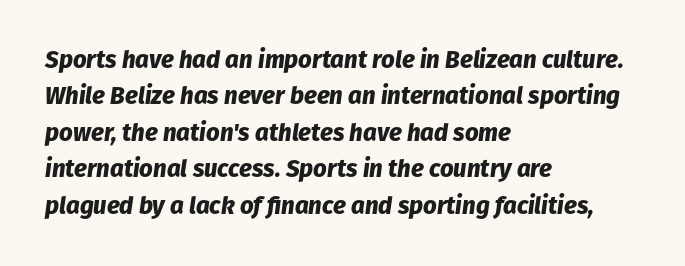
The image shows 24 px bold type, italic (leaning right); set left-aligned, normal line spacing (1.52x), normal letter spacing, not underlined.
